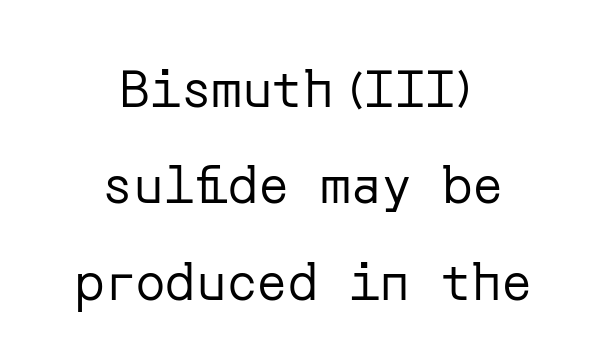
The lines are quadded center. The typography opts for an upright posture over an oblique one. The type family on display is of the sans-serif kind. You could call the tracking neutral — neither tight nor loose. The passage shown is not underscored anywhere. Is the stroke heavy? The answer is a plain regular-or-lighter.
